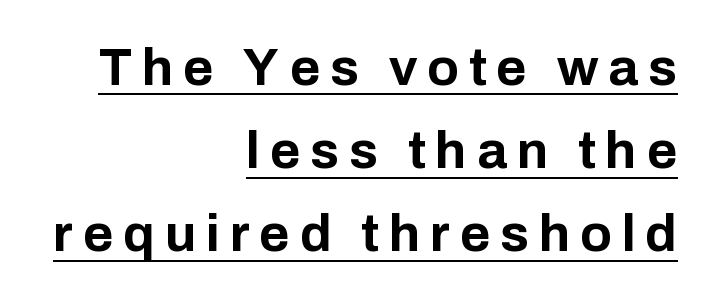
The rag falls on the left side of this text block. The face used here is proportionally spaced, like ordinary book or web type. The passage shown is underscored from start to finish. How would I describe the line gaps? Plain and ordinary. Heavy, bold letterforms.
